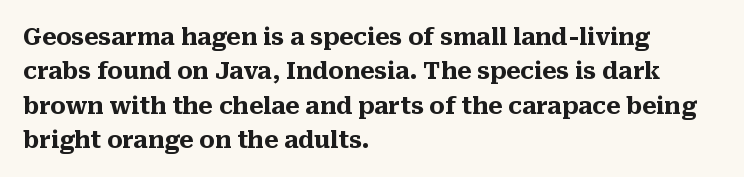
Q: Is the text bold? A: Yes.
Q: Is the text italic (slanted)? A: No, it is upright.
Q: Is the text underlined? A: No.
Q: How is the paragraph aligned? A: Left-aligned.
Q: Is the spacing between letters normal or unusually wide? A: Normal.
Q: Is the spacing between lines tight, normal or loose? A: Normal.
